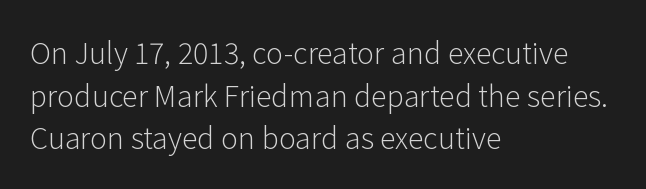
Heaviness? Minimal to ordinary, like unemphasized prose. A normal amount of white space separates one row of letters from the next. No extra tracking has been applied to these lines. The letters advance in unequal steps, a hallmark of proportional type. The typography opts for an upright posture over an oblique one. Each line starts at the same left margin while the right side varies.
